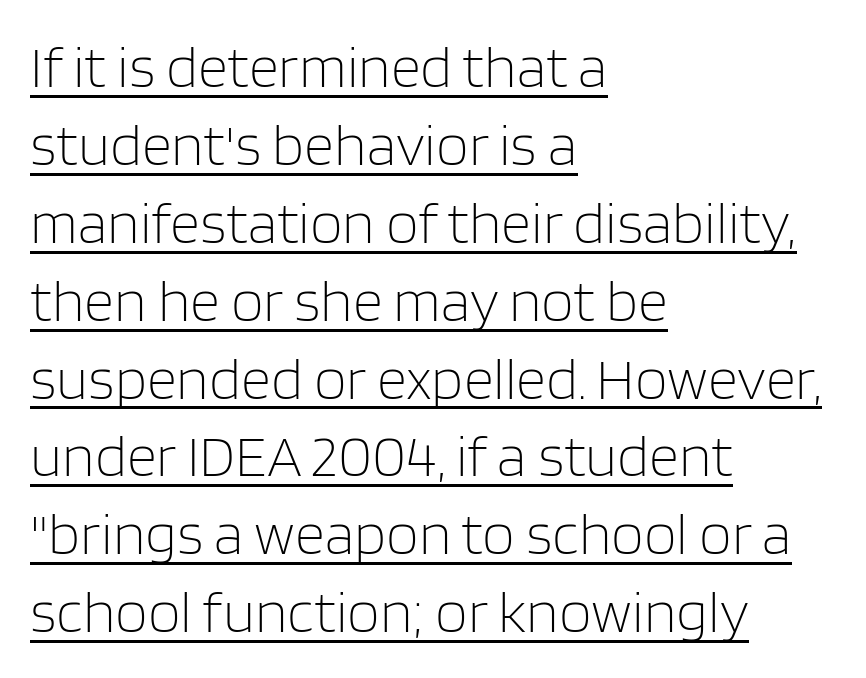
A sans-serif font was chosen for this passage. A roman cut, with each character standing at attention. Line beginnings align vertically; line endings do not. Looks like regular typesetting: each glyph gets only the width it needs.
